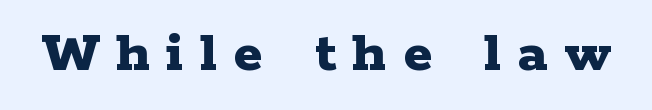
The image shows 61 px bold, wide serif type, upright; set unusually wide letter spacing (+0.27 em), not underlined; low stroke contrast and a medium x-height.
